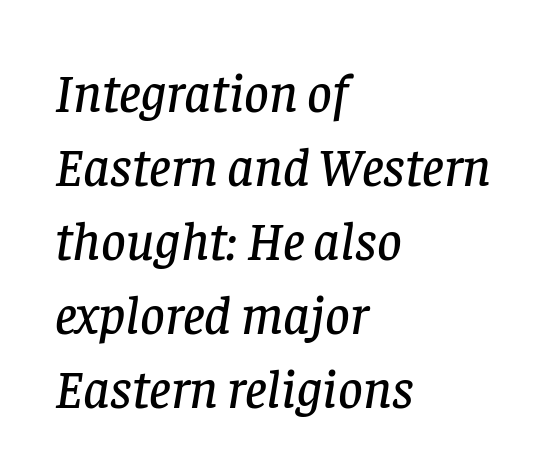
Q: Is the text italic (slanted)? A: Yes, it leans right by about 8 degrees.
Q: Is the typeface a serif or a sans-serif typeface? A: Serif.
Q: Is the text underlined? A: No.
Q: How is the paragraph aligned? A: Left-aligned.
Q: Is the spacing between letters normal or unusually wide? A: Normal.
Q: Is the spacing between lines tight, normal or loose? A: Normal.
Q: Width (condensed, normal, or wide)? A: Normal.
Q: Stroke contrast? A: Low.
Q: x-height? A: Large.
Q: Monospaced? A: No.
